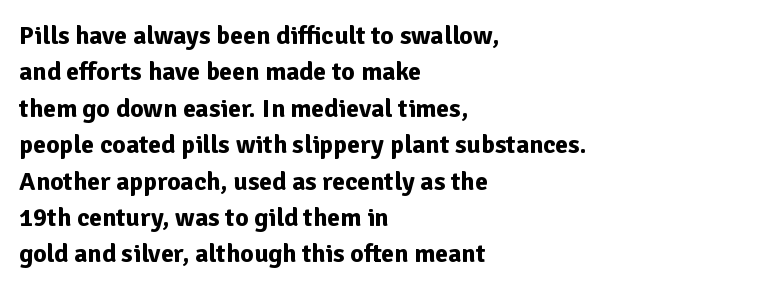
Characters remain perfectly vertical along every line. The passage is arranged the way most books set body copy — flush left. These lines sit exactly where default settings would place them. Nobody touched the tracking dial on this one. Descender tails drop into unmarked territory. Is the type bold? Yes — the strokes are clearly thick and heavy.
